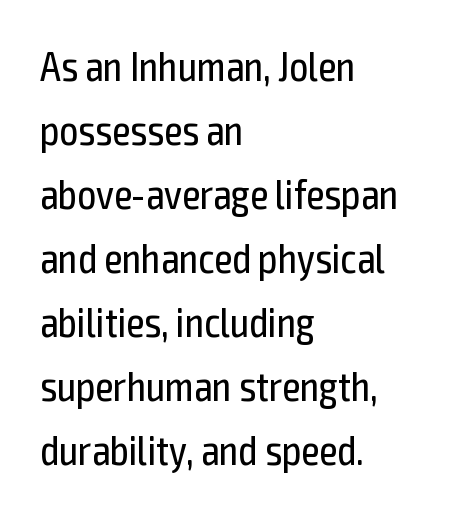
Q: Is the text bold? A: No.
Q: Is the text italic (slanted)? A: No, it is upright.
Q: Is the typeface a serif or a sans-serif typeface? A: Sans-serif.
Q: Is the text underlined? A: No.
Q: How is the paragraph aligned? A: Left-aligned.
Q: Is the spacing between letters normal or unusually wide? A: Normal.
Q: Is the spacing between lines tight, normal or loose? A: Normal.
Q: Width (condensed, normal, or wide)? A: Condensed.
Q: x-height? A: Medium.
Q: Monospaced? A: No.
